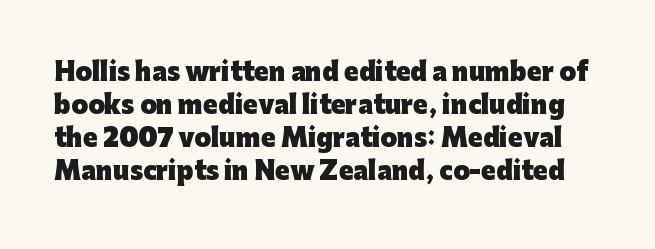
The lettering stays uniformly vertical, giving the passage a roman look. Baseline-to-baseline distance is the conventional proportion of letter height. This rendering features lettering with no underline. Glyph-to-glyph distance matches everyday printed text. Every letter is thick-stroked: bold, no question.
